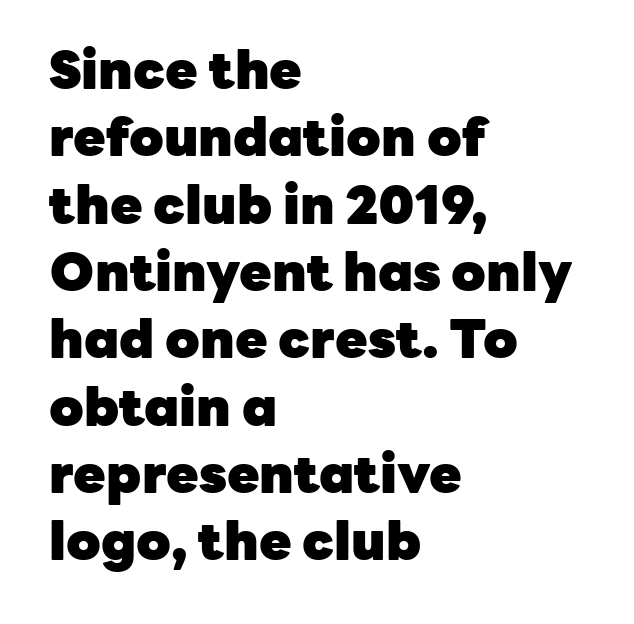
Q: Is the text bold? A: Yes.
Q: Is the text italic (slanted)? A: No, it is upright.
Q: Is the typeface a serif or a sans-serif typeface? A: Sans-serif.
Q: Is the text underlined? A: No.
Q: How is the paragraph aligned? A: Left-aligned.
Q: Is the spacing between letters normal or unusually wide? A: Normal.
Q: Is the spacing between lines tight, normal or loose? A: Normal.
Q: Width (condensed, normal, or wide)? A: Normal.
Q: Stroke contrast? A: Low.
Q: x-height? A: Medium.
Q: Monospaced? A: No.
